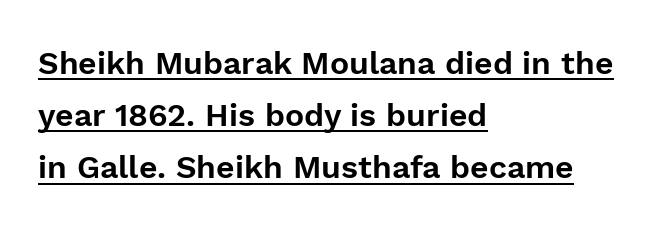
Q: Is the text italic (slanted)? A: No, it is upright.
Q: Is the typeface a serif or a sans-serif typeface? A: Sans-serif.
Q: Is the text underlined? A: Yes.
Q: How is the paragraph aligned? A: Left-aligned.
Q: Is the spacing between letters normal or unusually wide? A: Normal.
Q: Is the spacing between lines tight, normal or loose? A: Normal.
Q: Width (condensed, normal, or wide)? A: Normal.
Q: Stroke contrast? A: Low.
Q: x-height? A: Medium.
Q: Monospaced? A: No.
